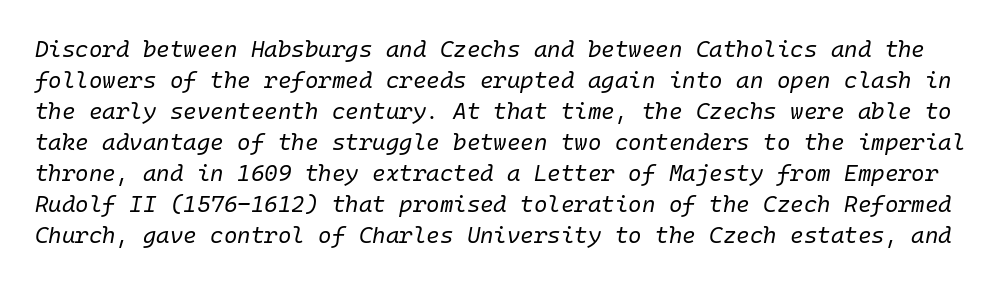
{"italic": "yes", "lean": "right", "slant_degrees": 10, "bold": "no", "underline": "no", "line_spacing": "normal", "line_spacing_ratio": 1.35, "letter_spacing": "normal", "letter_spacing_em": 0.0, "glyph_px": 23}
